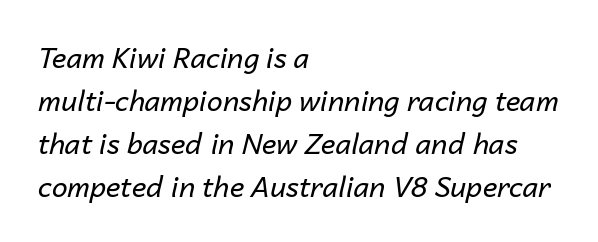
{"italic": "yes", "lean": "right", "slant_degrees": 14, "bold": "no", "weight": "regular", "width": "normal", "stroke_contrast": "low", "x_height": "medium", "monospaced": "no", "underline": "no", "align": "left", "line_spacing": "normal", "line_spacing_ratio": 1.54, "letter_spacing": "normal", "letter_spacing_em": 0.0, "glyph_px": 28}
